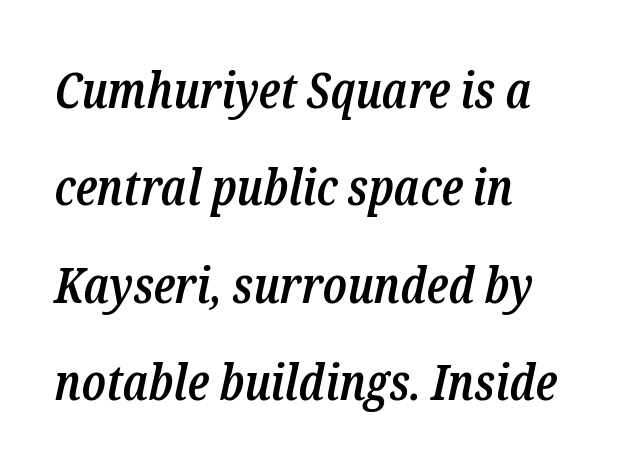
This sample uses an oblique cut, with every glyph tilted off the vertical. Slightly chunky letters — semibold, I'd say, not full bold. The typesetter chose a ragged-right arrangement here. In terms of leading, this rendering errs on the spacious side.
